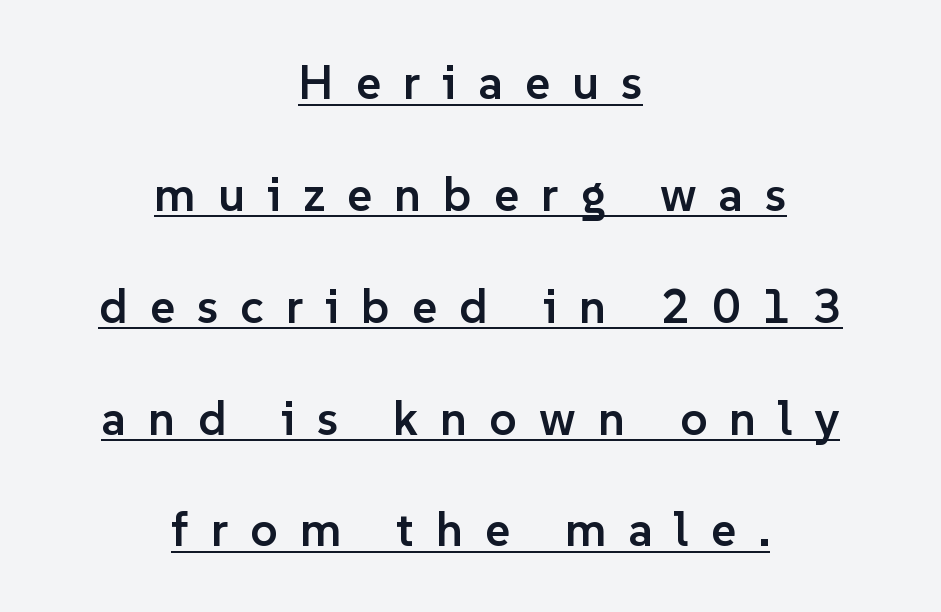
{"serif": "no", "italic": "no", "bold": "semi", "weight": "semibold", "width": "normal", "stroke_contrast": "low", "x_height": "medium", "monospaced": "no", "underline": "yes", "align": "center", "line_spacing": "loose", "line_spacing_ratio": 2.33, "letter_spacing": "wide", "letter_spacing_em": 0.46, "glyph_px": 48}
